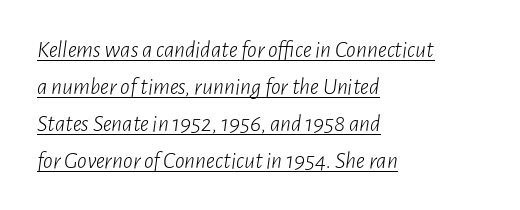
These lines were composed using italics. The lines are quadded left. The letters look calm and open, with moderate or lighter stems. Characters follow at the spacing the type designer built in.
